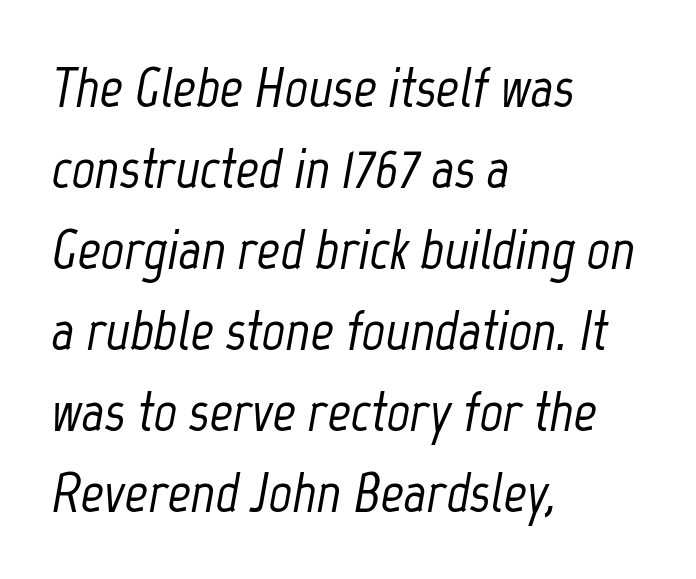
Q: Is the text italic (slanted)? A: Yes, it leans right by about 12 degrees.
Q: Is the text underlined? A: No.
Q: How is the paragraph aligned? A: Left-aligned.
Q: Is the spacing between letters normal or unusually wide? A: Normal.
Q: Is the spacing between lines tight, normal or loose? A: Normal.
Q: Width (condensed, normal, or wide)? A: Condensed.
Q: Stroke contrast? A: Low.
Q: x-height? A: Medium.
Q: Monospaced? A: No.
